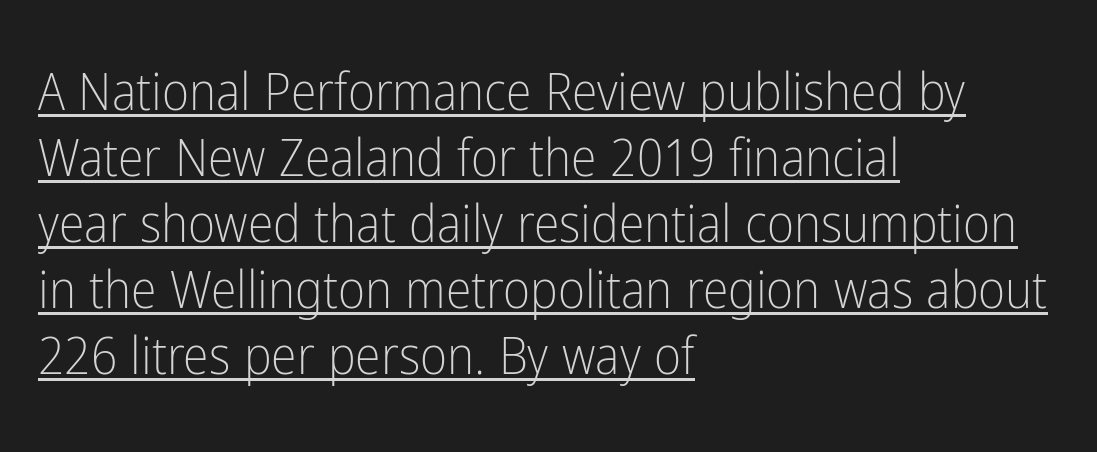
{"serif": "no", "italic": "no", "bold": "no", "weight": "light", "width": "condensed", "stroke_contrast": "low", "x_height": "medium", "monospaced": "no", "underline": "yes", "align": "left", "line_spacing": "normal", "line_spacing_ratio": 1.27, "letter_spacing": "normal", "letter_spacing_em": 0.0, "glyph_px": 52}
